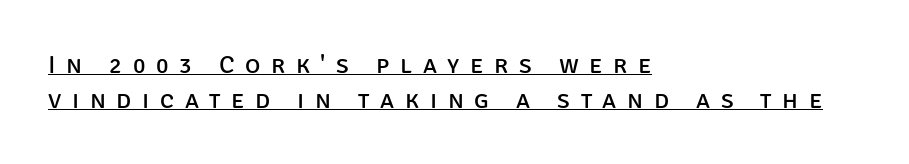
The letterforms sit at book weight or below. Regular leading. The tracking jumps out immediately: characters are airy and widely separated. A roman cut, with each character standing at attention.
